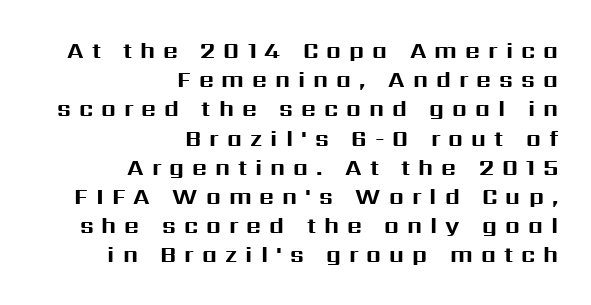
The image shows 23 px bold type, upright; set right-aligned, normal line spacing (1.27x), unusually wide letter spacing (+0.35 em), not underlined.
